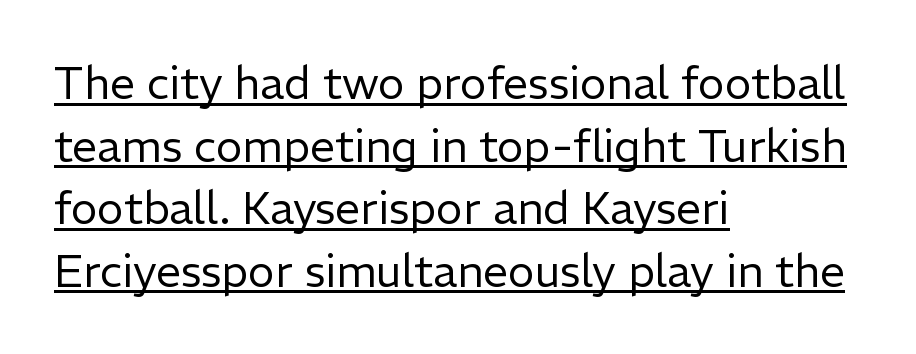
Q: Is the text bold? A: No.
Q: Is the text italic (slanted)? A: No, it is upright.
Q: Is the typeface a serif or a sans-serif typeface? A: Sans-serif.
Q: Is the text underlined? A: Yes.
Q: How is the paragraph aligned? A: Left-aligned.
Q: Is the spacing between letters normal or unusually wide? A: Normal.
Q: Is the spacing between lines tight, normal or loose? A: Normal.
Q: Width (condensed, normal, or wide)? A: Normal.
Q: Stroke contrast? A: Low.
Q: x-height? A: Medium.
Q: Monospaced? A: No.
